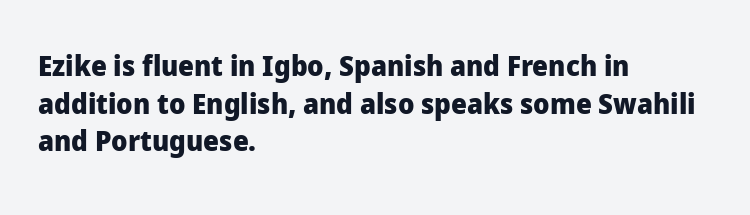
Is this a fixed-width face? No — the glyphs have proportional, varying widths. Alignment: flush left. Look at the tracking — it's just the regular setting, nothing added. The sample has been set heavy, in full bold.
